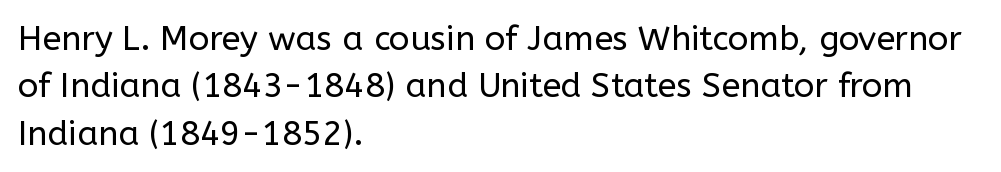
{"serif": "no", "italic": "no", "bold": "no", "weight": "regular", "width": "normal", "stroke_contrast": "low", "x_height": "medium", "monospaced": "no", "underline": "no", "align": "left", "line_spacing": "normal", "line_spacing_ratio": 1.39, "letter_spacing": "normal", "letter_spacing_em": 0.0, "glyph_px": 34}
